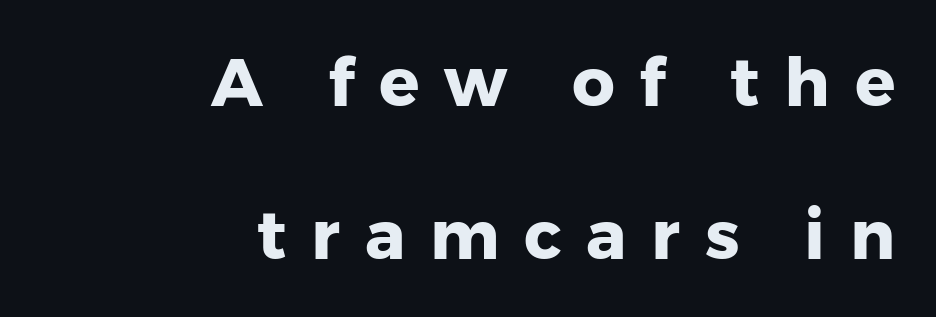
{"serif": "no", "italic": "no", "bold": "yes", "weight": "heavy", "width": "normal", "stroke_contrast": "low", "x_height": "medium", "monospaced": "no", "underline": "no", "align": "right", "line_spacing": "loose", "line_spacing_ratio": 2.28, "letter_spacing": "wide", "letter_spacing_em": 0.37, "glyph_px": 67}
